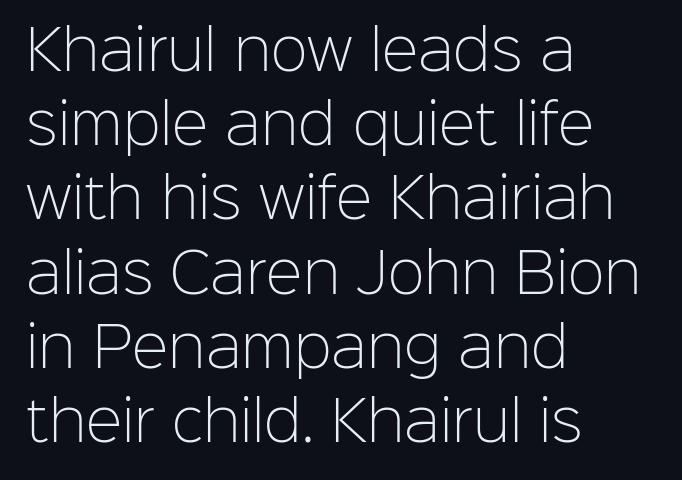
Q: Is the text bold? A: No.
Q: Is the text italic (slanted)? A: No, it is upright.
Q: Is the typeface a serif or a sans-serif typeface? A: Sans-serif.
Q: Is the text underlined? A: No.
Q: How is the paragraph aligned? A: Left-aligned.
Q: Is the spacing between letters normal or unusually wide? A: Normal.
Q: Is the spacing between lines tight, normal or loose? A: Normal.
Q: Width (condensed, normal, or wide)? A: Normal.
Q: Stroke contrast? A: Low.
Q: x-height? A: Medium.
Q: Monospaced? A: No.
